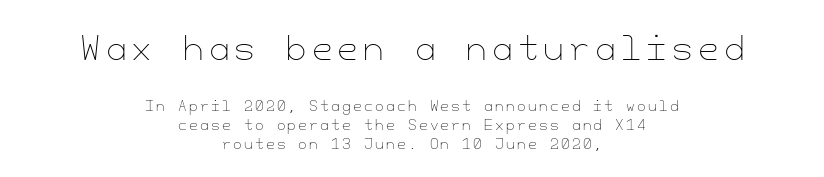
{"italic": "no", "bold": "no", "weight": "thin", "width": "normal", "stroke_contrast": "low", "x_height": "small", "underline": "no", "align": "center", "line_spacing": "normal", "line_spacing_ratio": 1.37, "larger_block": "first", "size_ratio": 2.36, "glyph_px": 33}
